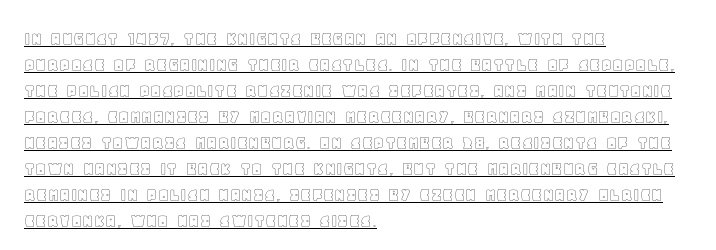
These characters rest on top of a visible drawn line. Does the copy run flush right? No — it runs flush left. The passage shown has conventional tracking throughout. Characters remain perfectly vertical along every line. Does the leading feel generous? No, just average.
